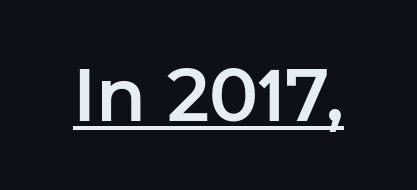
Q: Is the text italic (slanted)? A: No, it is upright.
Q: Is the typeface a serif or a sans-serif typeface? A: Sans-serif.
Q: Is the text underlined? A: Yes.
Q: Is the spacing between letters normal or unusually wide? A: Normal.
Q: Width (condensed, normal, or wide)? A: Normal.
Q: Stroke contrast? A: Low.
Q: x-height? A: Medium.
Q: Monospaced? A: No.
